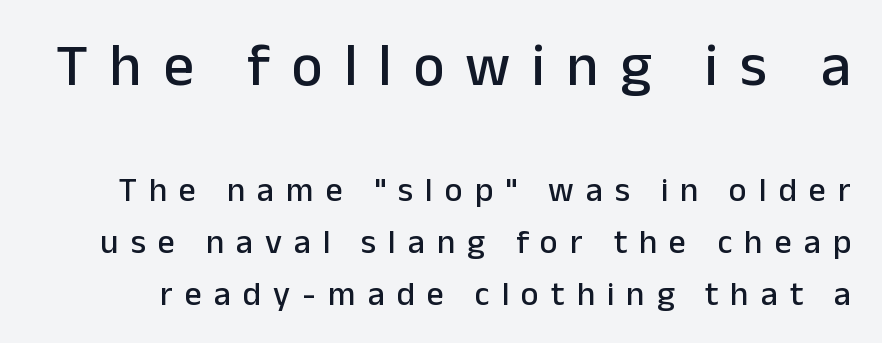
Q: Is the text italic (slanted)? A: No, it is upright.
Q: Is the typeface a serif or a sans-serif typeface? A: Sans-serif.
Q: Is the text underlined? A: No.
Q: Is the spacing between letters normal or unusually wide? A: Unusually wide.
Q: Is the spacing between lines tight, normal or loose? A: Normal.
Q: Which block of text is set in a larger size, the first (top) or the second (bottom)? A: The first (top) one.
Q: Width (condensed, normal, or wide)? A: Normal.
Q: Stroke contrast? A: Low.
Q: x-height? A: Medium.
Q: Monospaced? A: No.
